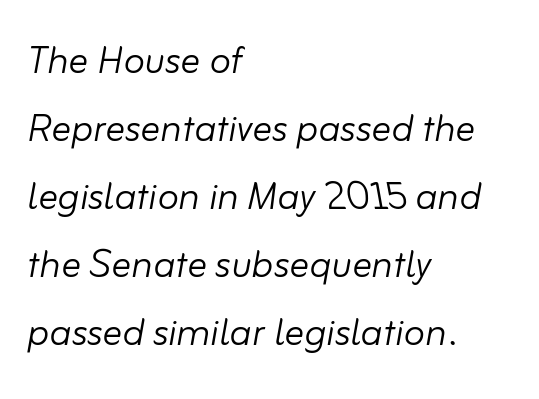
Q: Is the text bold? A: No.
Q: Is the text italic (slanted)? A: Yes, it leans right by about 10 degrees.
Q: Is the text underlined? A: No.
Q: How is the paragraph aligned? A: Left-aligned.
Q: Is the spacing between letters normal or unusually wide? A: Normal.
Q: Is the spacing between lines tight, normal or loose? A: Normal.
Q: Width (condensed, normal, or wide)? A: Normal.
Q: Stroke contrast? A: Low.
Q: x-height? A: Small.
Q: Monospaced? A: No.
